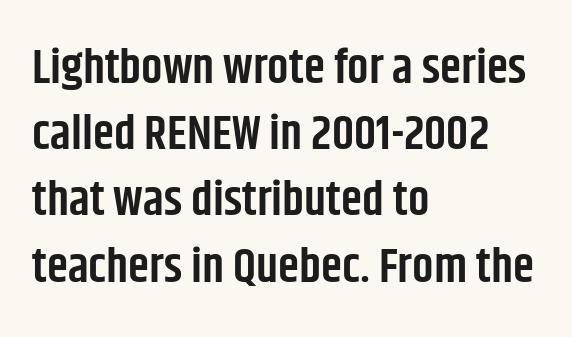
Line spacing here is normal. Characters follow at the spacing the type designer built in. The type sits square on the baseline with zero lean. A somewhat darkened texture: the type is semibold rather than bold.
